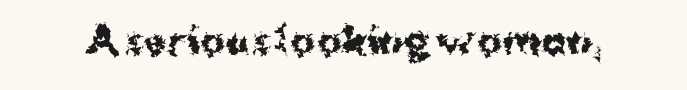
{"serif": "no", "italic": "no", "bold": "yes", "weight": "bold", "width": "normal", "stroke_contrast": "medium", "x_height": "medium", "monospaced": "no", "underline": "no", "letter_spacing": "normal", "letter_spacing_em": 0.0, "glyph_px": 37}
